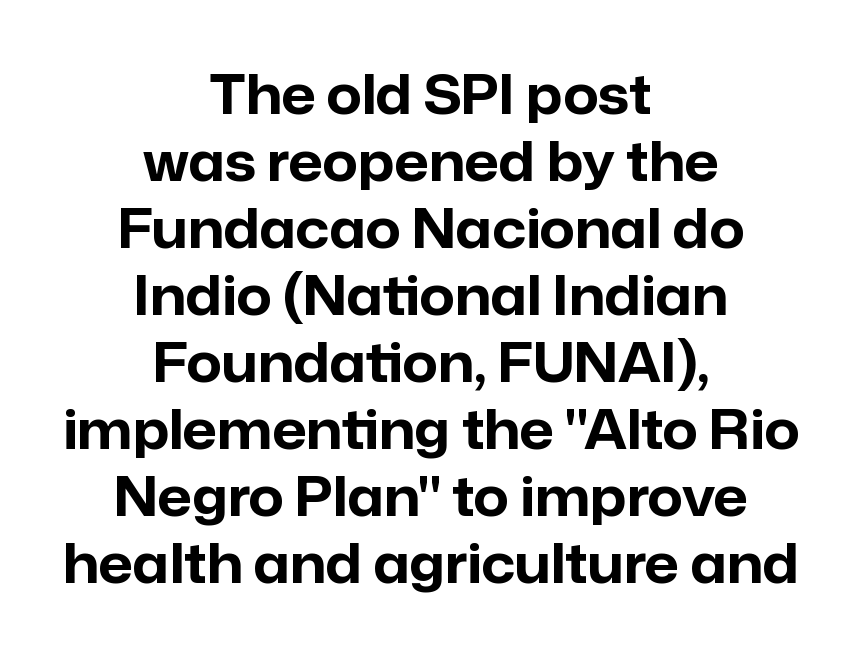
The rendering uses natural spacing where letterforms have individual widths. Decoration check: the copy has no underline. Students, this is bold: see how much ink each stroke carries. Nobody touched the tracking dial on this one. It's the straight-up-and-down kind of type. Grotesque or geometric, the face here clearly has no serifs.
